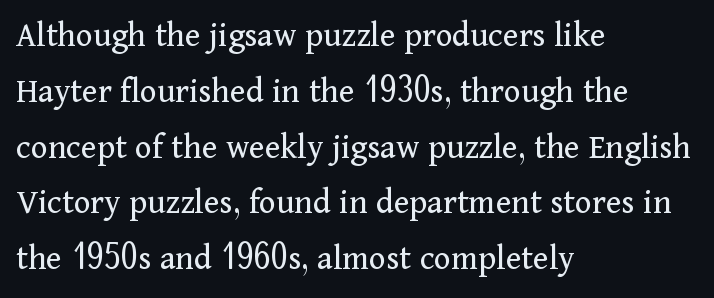
Q: Is the text bold? A: No.
Q: Is the text italic (slanted)? A: No, it is upright.
Q: Is the typeface a serif or a sans-serif typeface? A: Serif.
Q: Is the text underlined? A: No.
Q: How is the paragraph aligned? A: Left-aligned.
Q: Is the spacing between letters normal or unusually wide? A: Normal.
Q: Is the spacing between lines tight, normal or loose? A: Normal.
Q: Width (condensed, normal, or wide)? A: Normal.
Q: Stroke contrast? A: Medium.
Q: x-height? A: Medium.
Q: Monospaced? A: No.
